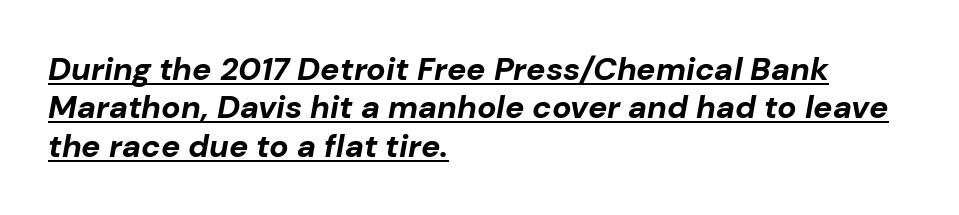
Short and long lines alike share a common starting point at left. Quick note: italic. The glyphs are accompanied by a horizontal stroke just below them. The rendering uses a bold face; every stroke is thick and dark.
